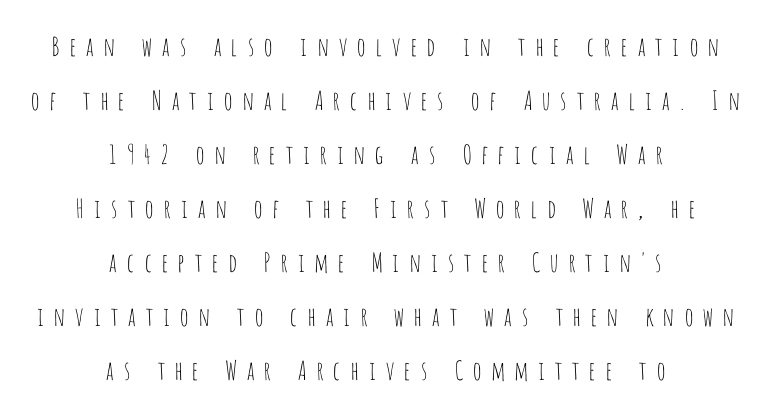
{"italic": "no", "bold": "no", "underline": "no", "align": "center", "line_spacing": "loose", "line_spacing_ratio": 2.08, "letter_spacing": "wide", "letter_spacing_em": 0.32, "glyph_px": 26}
